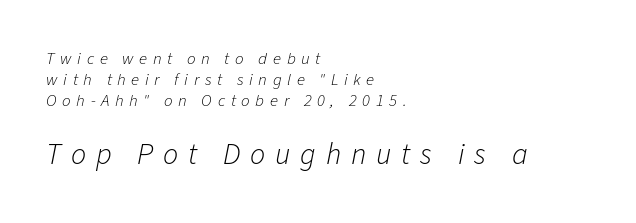
Counters stay open thanks to moderate or lighter strokes. What stands out about the letter spacing? Its width — letters are far apart. The typesetter chose a ragged-right arrangement here. The composition opens small and finishes big.
